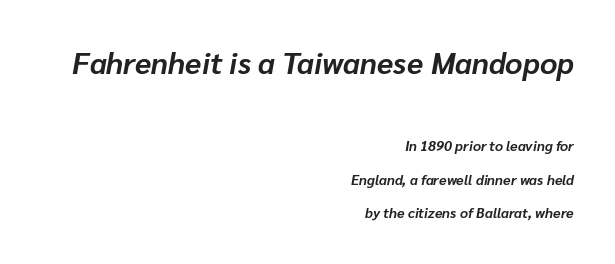
Q: Is the text bold? A: Yes.
Q: Is the text italic (slanted)? A: Yes, it leans right by about 10 degrees.
Q: Is the text underlined? A: No.
Q: How is the paragraph aligned? A: Right-aligned.
Q: Is the spacing between letters normal or unusually wide? A: Normal.
Q: Is the spacing between lines tight, normal or loose? A: Loose.
Q: Which block of text is set in a larger size, the first (top) or the second (bottom)? A: The first (top) one.
Q: Width (condensed, normal, or wide)? A: Normal.
Q: Stroke contrast? A: Low.
Q: x-height? A: Medium.
Q: Monospaced? A: No.
